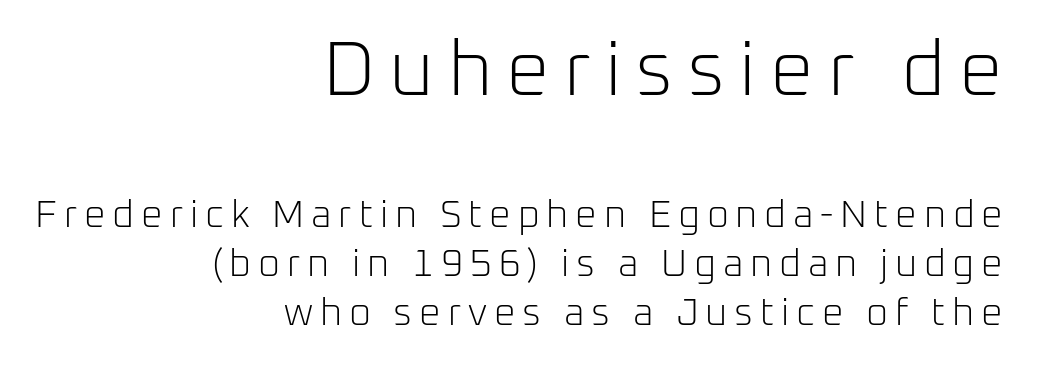
{"serif": "no", "italic": "no", "bold": "no", "weight": "light", "width": "normal", "stroke_contrast": "low", "x_height": "medium", "monospaced": "no", "underline": "no", "align": "right", "line_spacing": "normal", "line_spacing_ratio": 1.3, "larger_block": "first", "size_ratio": 2.03, "glyph_px": 77}
